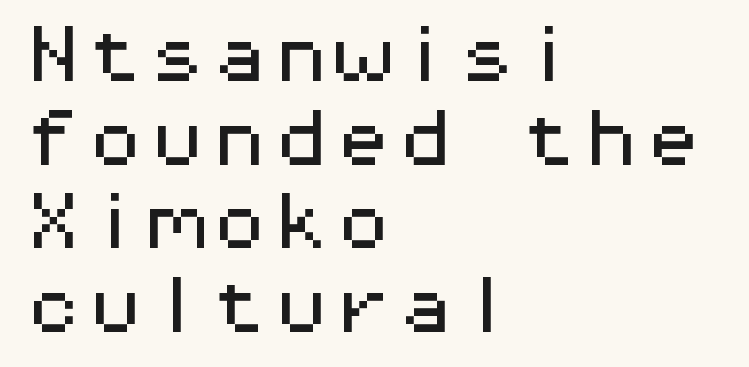
No feet cap the strokes, marking this as sans-serif type. Tracking here is standard; glyphs follow each other at the usual distance. Line starts are locked; line ends wander. You could count columns in this text — the font is strictly monospaced. Style check: upright.
